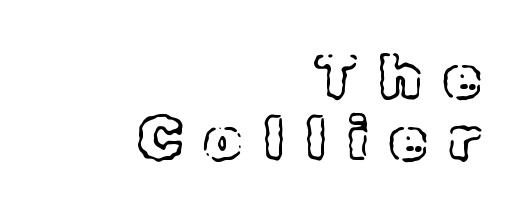
The image shows 61 px text type, upright; set right-aligned, tight line spacing (1.01x), unusually wide letter spacing (+0.36 em), not underlined; a medium x-height.
